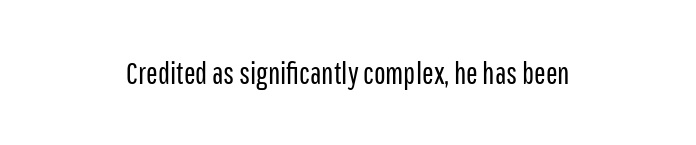
Q: Is the text bold? A: No.
Q: Is the text italic (slanted)? A: No, it is upright.
Q: Is the typeface a serif or a sans-serif typeface? A: Sans-serif.
Q: Is the text underlined? A: No.
Q: Is the spacing between letters normal or unusually wide? A: Normal.
Q: Width (condensed, normal, or wide)? A: Condensed.
Q: Stroke contrast? A: Low.
Q: x-height? A: Medium.
Q: Monospaced? A: No.
